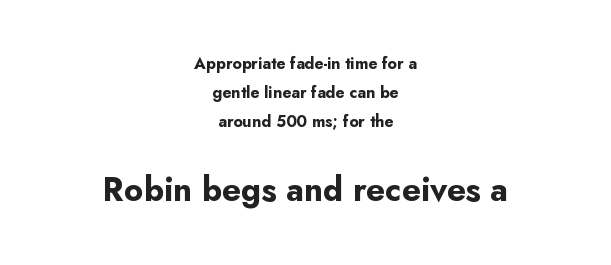
The image shows 33 px bold sans-serif type, upright; set centered, line spacing 1.82x, normal letter spacing, not underlined; the second (bottom) block is 2.06x larger; low stroke contrast and a small x-height.
